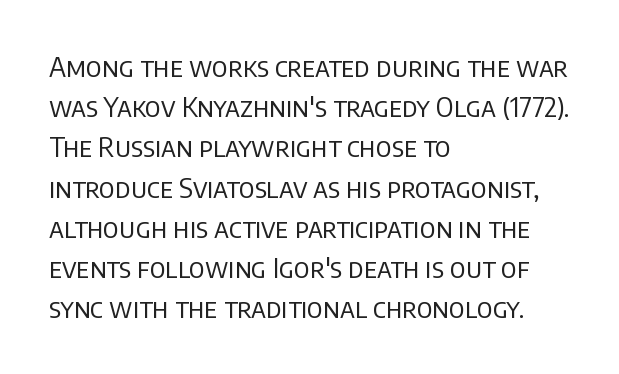
The image shows 27 px text type, upright; set left-aligned, normal line spacing (1.49x), normal letter spacing, not underlined.
